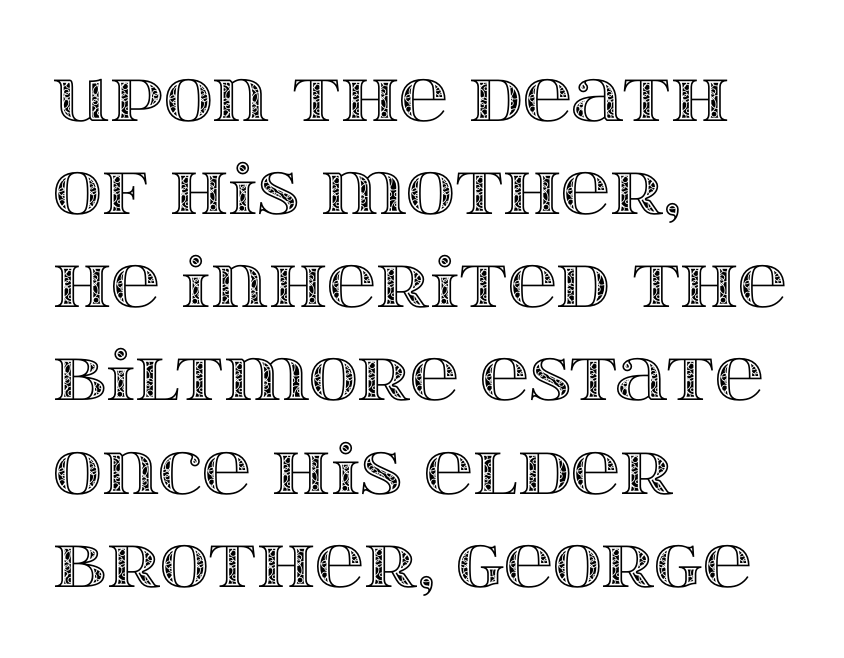
{"italic": "no", "width": "wide", "x_height": "large", "monospaced": "no", "underline": "no", "align": "left", "line_spacing": "normal", "line_spacing_ratio": 1.37, "letter_spacing": "normal", "letter_spacing_em": 0.0, "glyph_px": 68}
